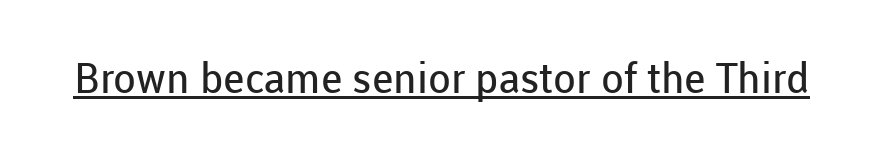
The image shows 42 px regular-weight sans-serif type, upright; set normal letter spacing, underlined; low stroke contrast and a medium x-height.
